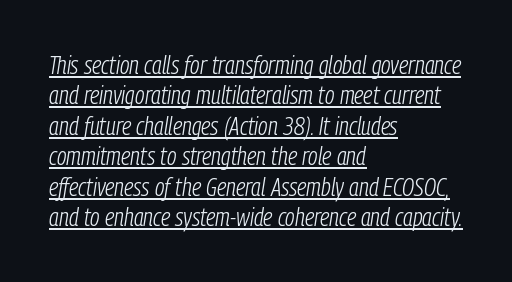
Q: Is the text bold? A: No.
Q: Is the text italic (slanted)? A: Yes, it leans right by about 9 degrees.
Q: Is the text underlined? A: Yes.
Q: How is the paragraph aligned? A: Left-aligned.
Q: Is the spacing between letters normal or unusually wide? A: Normal.
